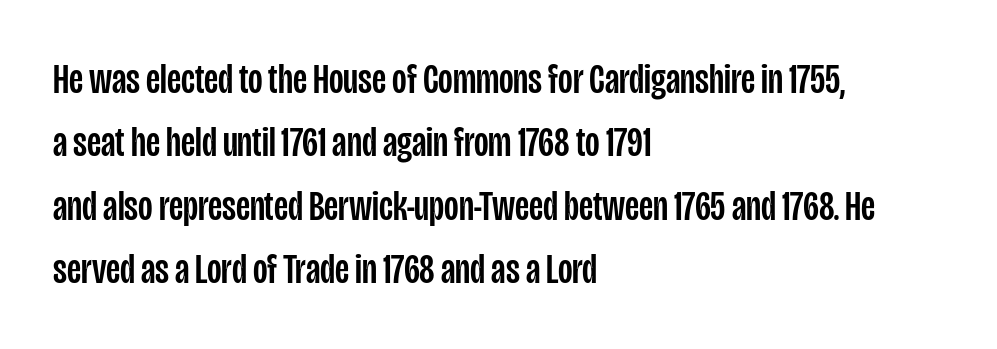
The image shows 42 px condensed sans-serif type, upright; set left-aligned, normal line spacing (1.51x), normal letter spacing, not underlined; low stroke contrast and a large x-height.
